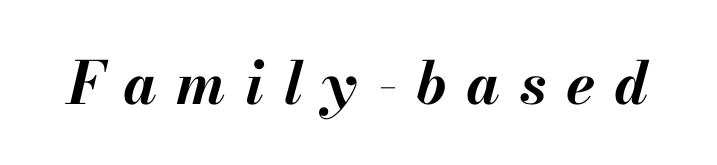
There is plenty of visible air inserted between adjacent glyphs. The rendering uses natural spacing where letterforms have individual widths. Compared with ordinary roman type, these characters are visibly tilted. Weight: bold. Bare-footed words on every line.
